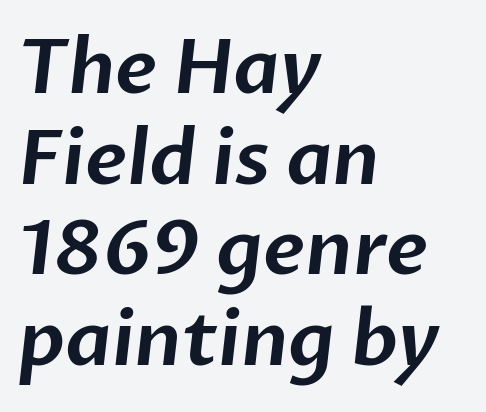
The image shows 75 px sans-serif type; set left-aligned, line spacing 1.21x, normal letter spacing, not underlined; low stroke contrast and a medium x-height.
